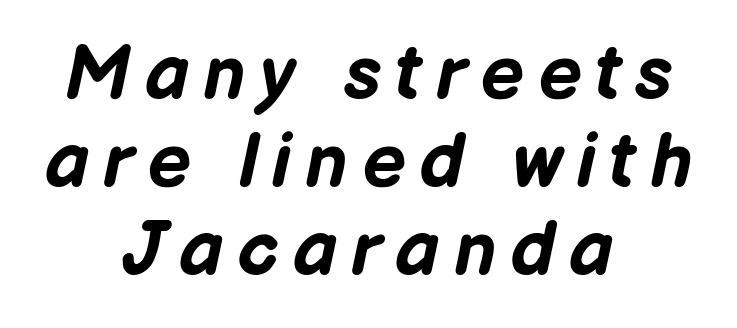
A dark, heavy texture on the line: the type is bold. Character widths vary here, with narrow letters taking less room than wide ones. Whoever set this chose condensed vertical rhythm over breathing room. Style check: oblique. The space beneath each line is pristine and unruled. The paragraph has two soft edges and a firm central axis.
